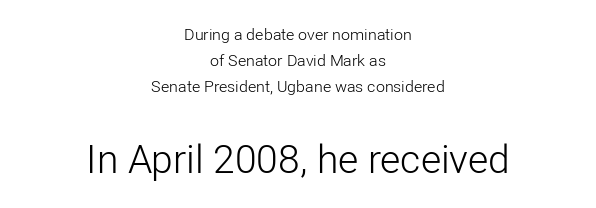
{"serif": "no", "italic": "no", "bold": "no", "weight": "light", "width": "normal", "stroke_contrast": "low", "x_height": "medium", "monospaced": "no", "underline": "no", "align": "center", "line_spacing": "normal", "line_spacing_ratio": 1.61, "letter_spacing": "normal", "letter_spacing_em": 0.0, "larger_block": "second", "size_ratio": 2.44, "glyph_px": 39}
